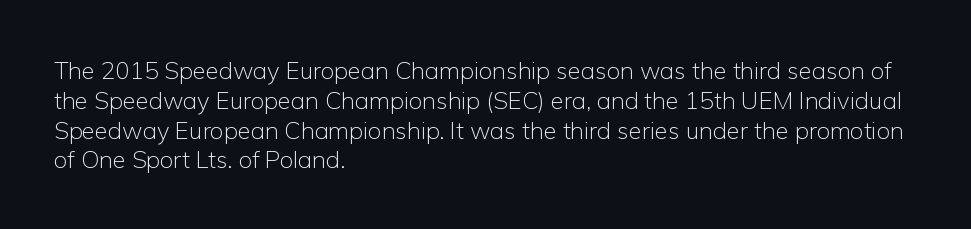
{"italic": "no", "bold": "no", "underline": "no", "align": "left", "line_spacing_ratio": 1.24, "letter_spacing": "normal", "letter_spacing_em": 0.0, "glyph_px": 24}
